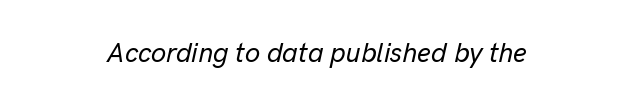
{"italic": "yes", "lean": "right", "slant_degrees": 13, "underline": "no", "align": "center", "letter_spacing": "normal", "letter_spacing_em": 0.0, "glyph_px": 27}
